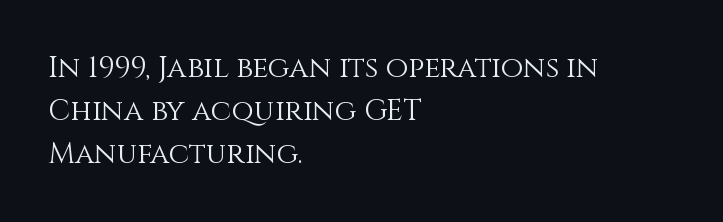
The gap between lines stays unmarked. Every stem runs plumb, perpendicular to the baseline. The font sits on the lighter half of the weight spectrum, regular included. Each line starts at the same left margin while the right side varies. Does extra space separate the letters? No, they use regular spacing.
